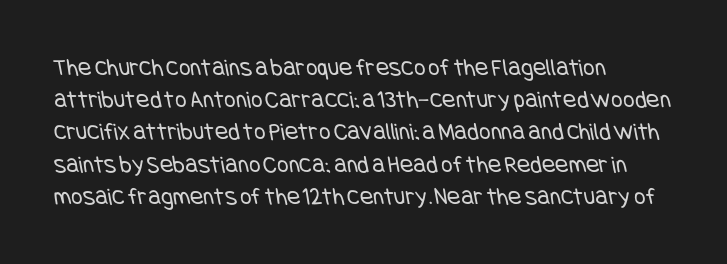
{"bold": "no", "underline": "no", "align": "left", "line_spacing": "normal", "line_spacing_ratio": 1.29, "letter_spacing": "normal", "letter_spacing_em": 0.0, "glyph_px": 25}
